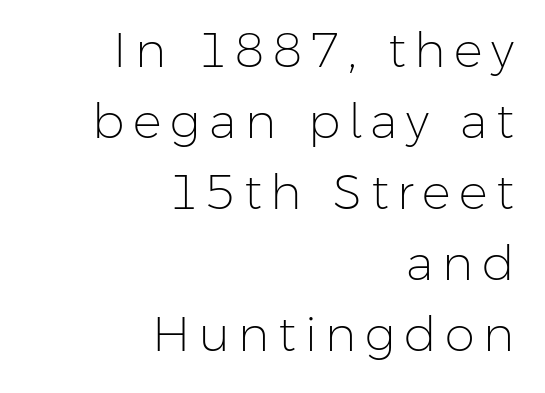
{"serif": "no", "italic": "no", "bold": "no", "weight": "light", "width": "normal", "stroke_contrast": "low", "x_height": "medium", "monospaced": "no", "underline": "no", "align": "right", "line_spacing": "normal", "line_spacing_ratio": 1.48, "glyph_px": 48}
